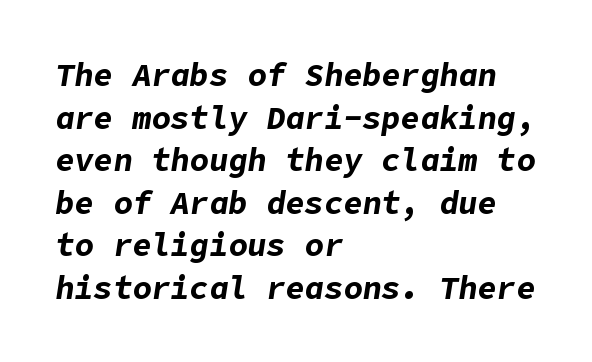
Q: Is the text bold? A: Yes.
Q: Is the text italic (slanted)? A: Yes, it leans right by about 9 degrees.
Q: Is the text underlined? A: No.
Q: How is the paragraph aligned? A: Left-aligned.
Q: Is the spacing between letters normal or unusually wide? A: Normal.
Q: Is the spacing between lines tight, normal or loose? A: Normal.
Q: Width (condensed, normal, or wide)? A: Normal.
Q: Stroke contrast? A: Low.
Q: x-height? A: Medium.
